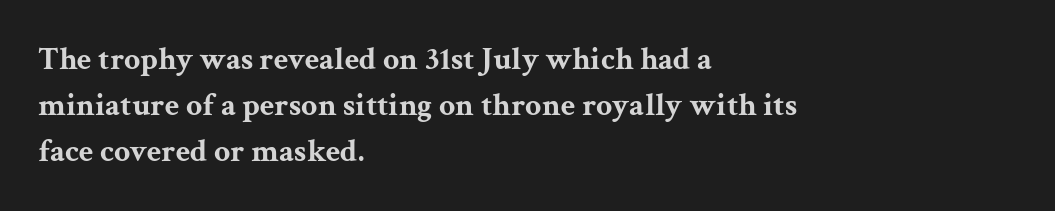
The space directly below the letters is spotless. Typographically, this falls in the serif category. The ragged edge is on the right, which tells us the setting is flush left. The rendering keeps characters at their native spacing.
